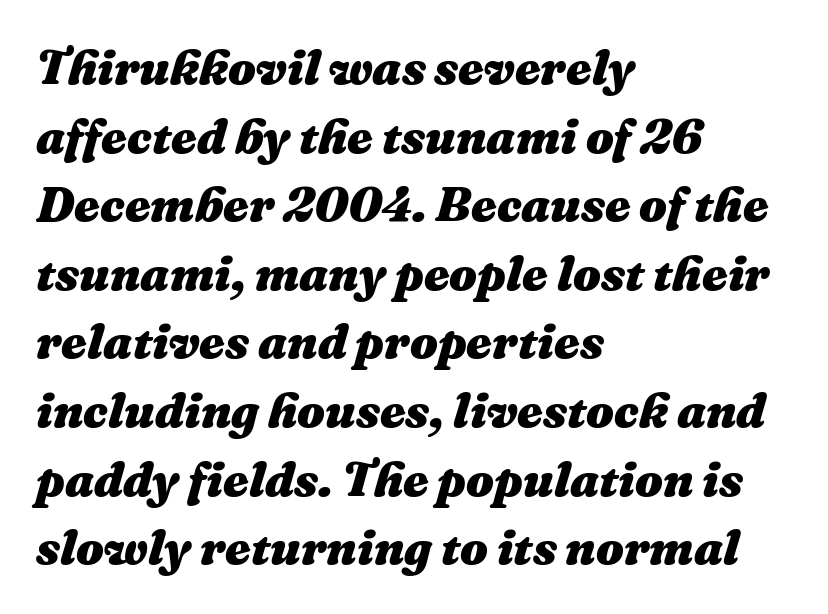
The image shows 49 px heavy type, italic (leaning right); set left-aligned, normal line spacing (1.4x), normal letter spacing, not underlined; medium stroke contrast and a medium x-height.
